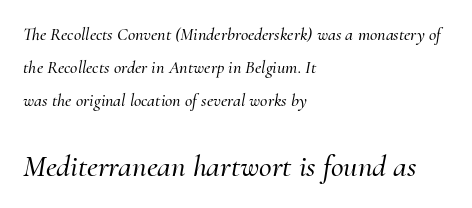
Q: Is the text italic (slanted)? A: Yes, it leans right by about 10 degrees.
Q: Is the typeface a serif or a sans-serif typeface? A: Serif.
Q: Is the text underlined? A: No.
Q: How is the paragraph aligned? A: Left-aligned.
Q: Is the spacing between letters normal or unusually wide? A: Normal.
Q: Which block of text is set in a larger size, the first (top) or the second (bottom)? A: The second (bottom) one.
Q: Width (condensed, normal, or wide)? A: Normal.
Q: Stroke contrast? A: Medium.
Q: x-height? A: Small.
Q: Monospaced? A: No.
